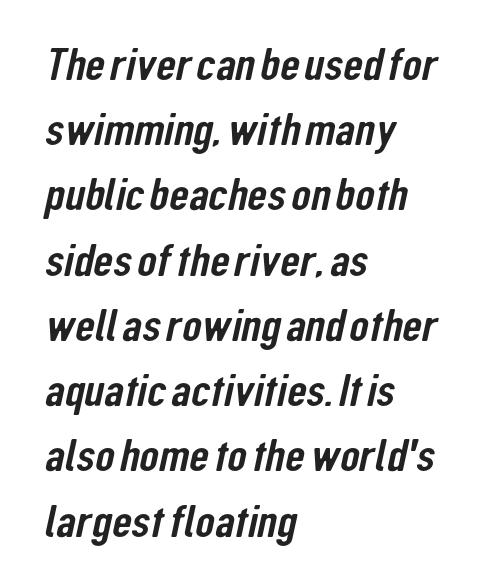
{"serif": "no", "width": "condensed", "stroke_contrast": "low", "x_height": "medium", "monospaced": "no", "underline": "no", "align": "left", "line_spacing": "normal", "line_spacing_ratio": 1.45, "letter_spacing": "normal", "letter_spacing_em": 0.0, "glyph_px": 45}
